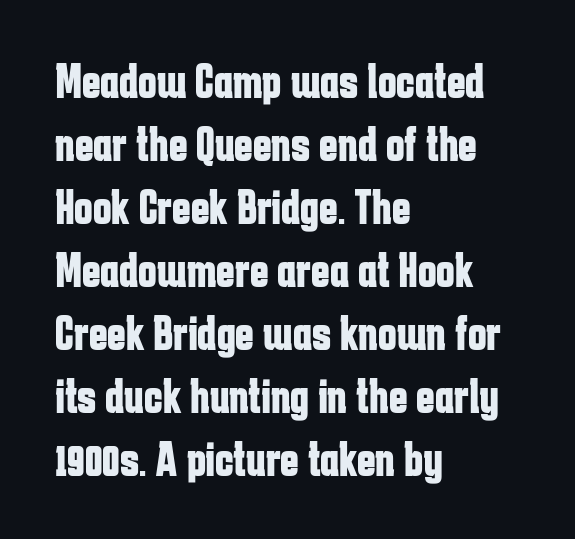
Q: Is the text bold? A: Yes.
Q: Is the text italic (slanted)? A: No, it is upright.
Q: Is the typeface a serif or a sans-serif typeface? A: Sans-serif.
Q: Is the text underlined? A: No.
Q: How is the paragraph aligned? A: Left-aligned.
Q: Is the spacing between letters normal or unusually wide? A: Normal.
Q: Is the spacing between lines tight, normal or loose? A: Normal.
Q: Width (condensed, normal, or wide)? A: Condensed.
Q: Stroke contrast? A: Low.
Q: x-height? A: Medium.
Q: Monospaced? A: No.
